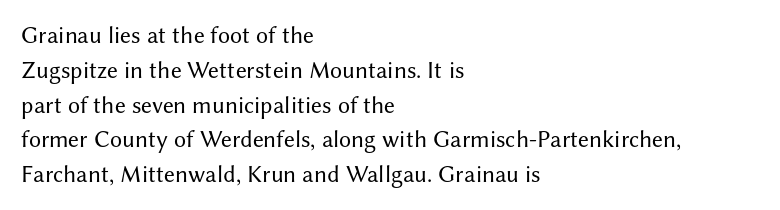
{"italic": "no", "bold": "no", "underline": "no", "align": "left", "line_spacing": "normal", "line_spacing_ratio": 1.45, "letter_spacing": "normal", "letter_spacing_em": 0.0, "glyph_px": 24}
